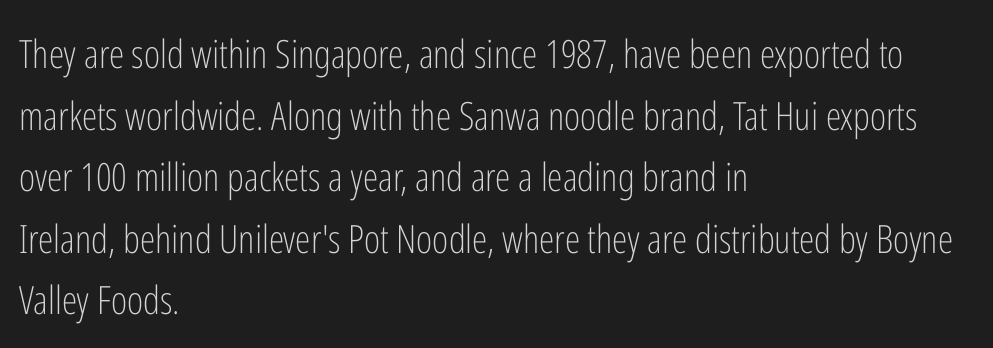
{"serif": "no", "italic": "no", "bold": "no", "weight": "light", "width": "condensed", "stroke_contrast": "low", "x_height": "medium", "monospaced": "no", "underline": "no", "align": "left", "line_spacing": "normal", "line_spacing_ratio": 1.58, "letter_spacing": "normal", "letter_spacing_em": 0.0, "glyph_px": 39}
